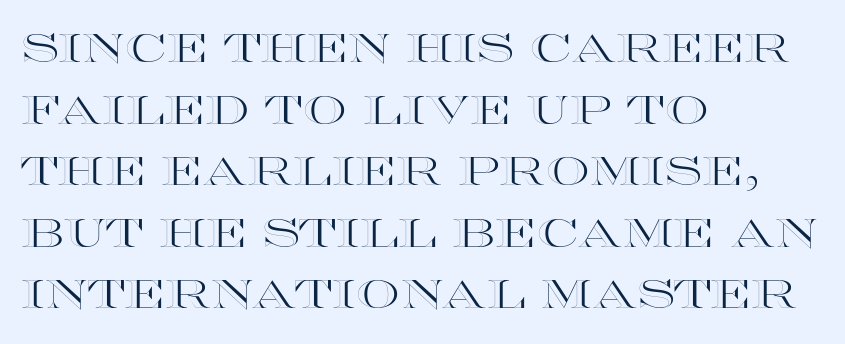
Q: Is the text italic (slanted)? A: No, it is upright.
Q: Is the text underlined? A: No.
Q: How is the paragraph aligned? A: Left-aligned.
Q: Is the spacing between letters normal or unusually wide? A: Normal.
Q: Is the spacing between lines tight, normal or loose? A: Normal.
Q: Width (condensed, normal, or wide)? A: Wide.
Q: x-height? A: Large.
Q: Monospaced? A: No.
